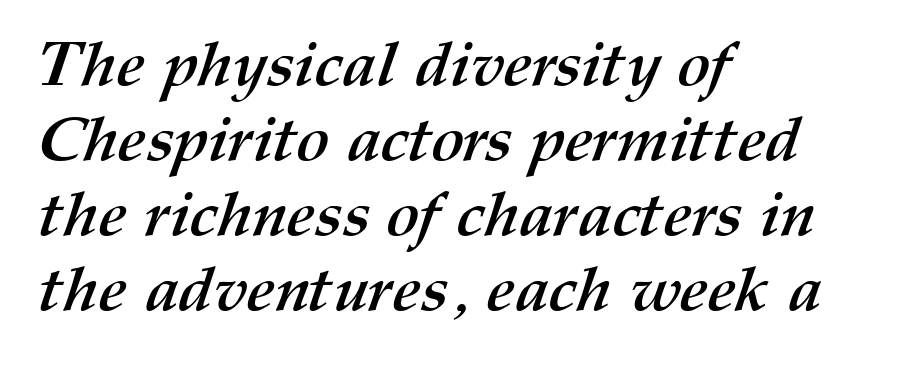
The image shows 62 px semibold type; set left-aligned, line spacing 1.21x, normal letter spacing, not underlined; medium stroke contrast and a medium x-height.
